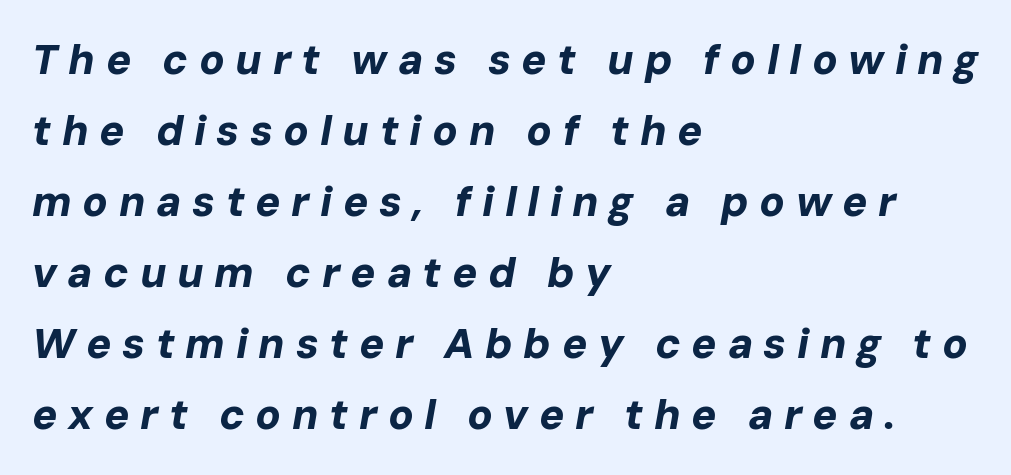
Varying glyph widths throughout — classic text-font behaviour. Baseline-to-baseline distance is the conventional proportion of letter height. In terms of letterspacing, this is a distinctly airy, spread setting. In terms of posture, this sample is oblique.
